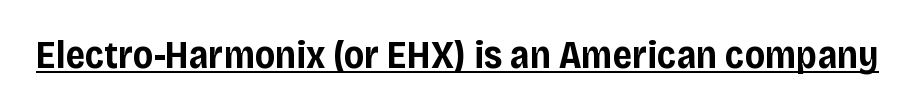
{"serif": "no", "italic": "no", "bold": "yes", "weight": "bold", "width": "normal", "stroke_contrast": "low", "x_height": "large", "monospaced": "no", "underline": "yes", "letter_spacing": "normal", "letter_spacing_em": 0.0, "glyph_px": 38}
